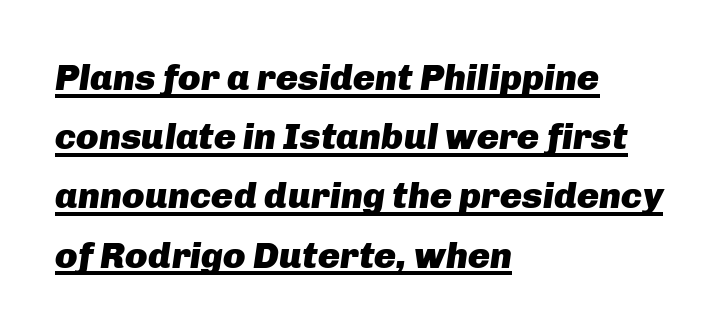
The image shows 37 px heavy type, italic (leaning right); set left-aligned, normal line spacing (1.6x), normal letter spacing, underlined; low stroke contrast and a medium x-height.
